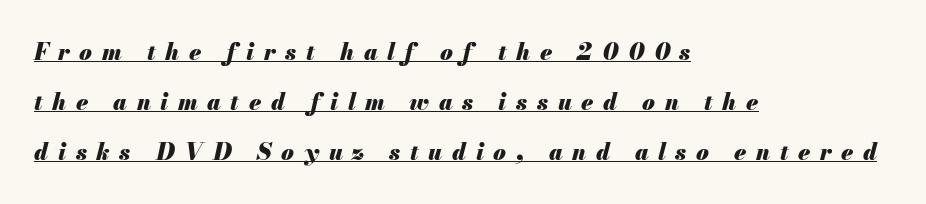
The image shows 23 px bold type, italic (leaning right); set left-aligned, loose line spacing (2.17x), unusually wide letter spacing (+0.42 em), underlined.
